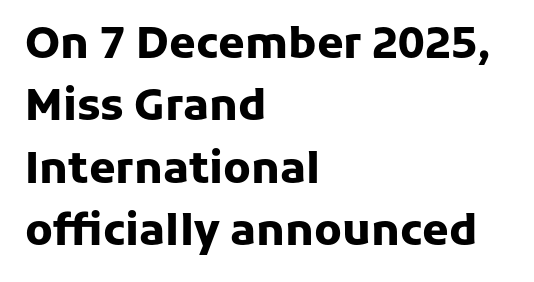
Q: Is the text bold? A: Yes.
Q: Is the text italic (slanted)? A: No, it is upright.
Q: Is the typeface a serif or a sans-serif typeface? A: Sans-serif.
Q: Is the text underlined? A: No.
Q: How is the paragraph aligned? A: Left-aligned.
Q: Is the spacing between letters normal or unusually wide? A: Normal.
Q: Is the spacing between lines tight, normal or loose? A: Normal.
Q: Width (condensed, normal, or wide)? A: Normal.
Q: Stroke contrast? A: Low.
Q: x-height? A: Medium.
Q: Monospaced? A: No.
